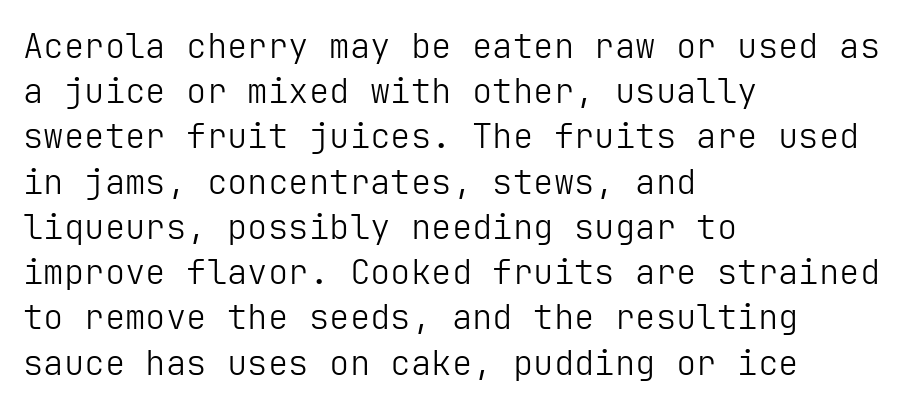
The image shows 34 px light sans-serif type, upright; set left-aligned, normal line spacing (1.33x), normal letter spacing, not underlined; low stroke contrast and a medium x-height.
